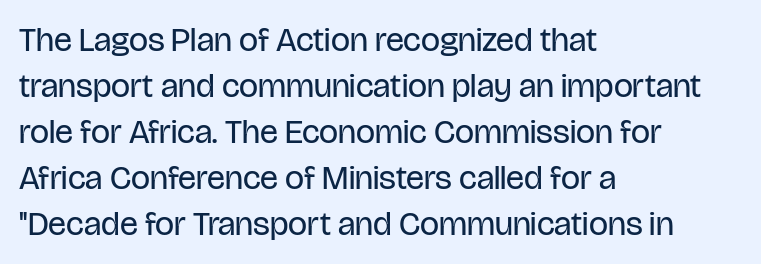
{"serif": "no", "italic": "no", "bold": "no", "weight": "regular", "width": "condensed", "stroke_contrast": "low", "x_height": "large", "monospaced": "no", "underline": "no", "align": "left", "line_spacing": "normal", "line_spacing_ratio": 1.35, "letter_spacing": "normal", "letter_spacing_em": 0.0, "glyph_px": 34}
